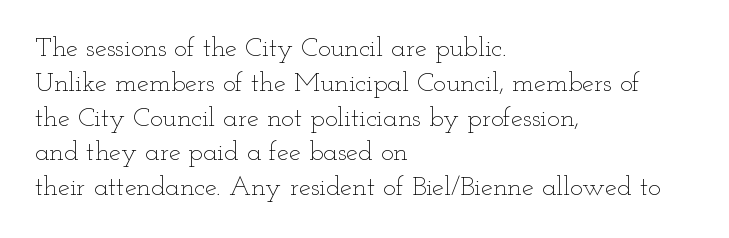
{"italic": "no", "bold": "no", "underline": "no", "align": "left", "line_spacing": "normal", "line_spacing_ratio": 1.29, "letter_spacing": "normal", "letter_spacing_em": 0.0, "glyph_px": 27}
